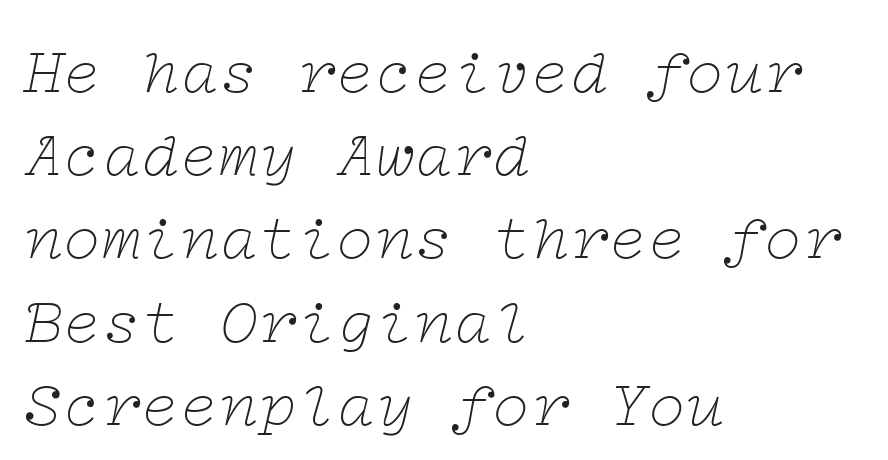
Students, note that the glyphs here touch the page at normal intervals. Is this a sans? No — the strokes have serifs. Honestly, the row spacing looks completely unremarkable. Stem width sits at or under what a default text font uses.
